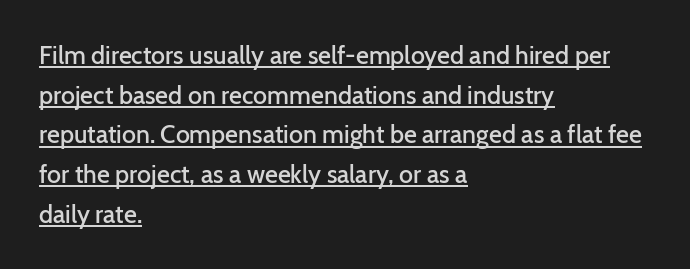
{"italic": "no", "bold": "semi", "underline": "yes", "align": "left", "line_spacing": "normal", "line_spacing_ratio": 1.59, "letter_spacing": "normal", "letter_spacing_em": 0.0, "glyph_px": 25}
